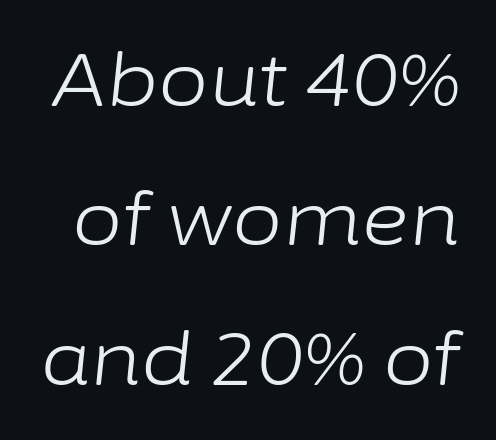
The image shows 73 px light type, italic (leaning right); set loose line spacing (1.91x), normal letter spacing, not underlined; low stroke contrast and a medium x-height.
